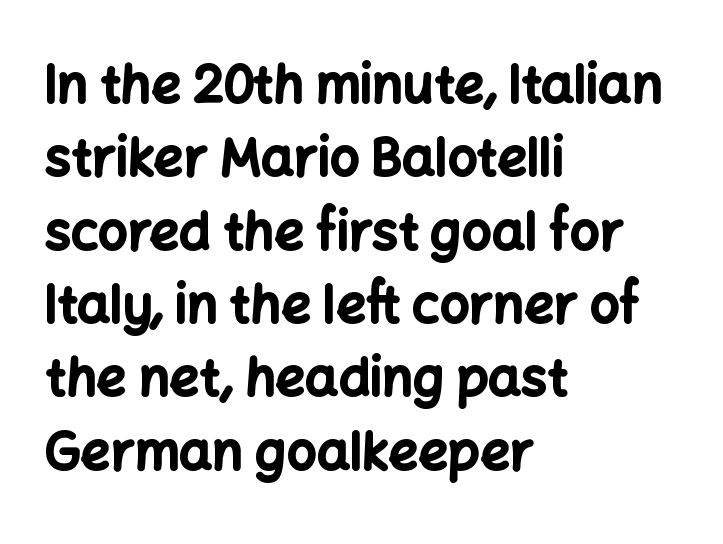
The image shows 52 px bold sans-serif type, upright; set left-aligned, normal line spacing (1.41x), normal letter spacing, not underlined; low stroke contrast and a medium x-height.
